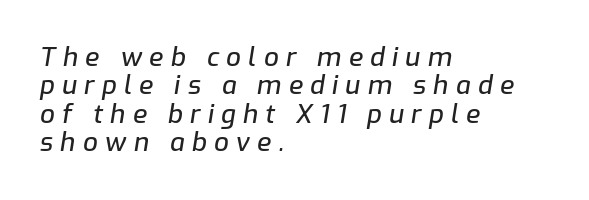
{"italic": "yes", "lean": "right", "slant_degrees": 9, "underline": "no", "align": "left", "line_spacing": "tight", "line_spacing_ratio": 1.09, "letter_spacing": "wide", "letter_spacing_em": 0.28, "glyph_px": 26}
